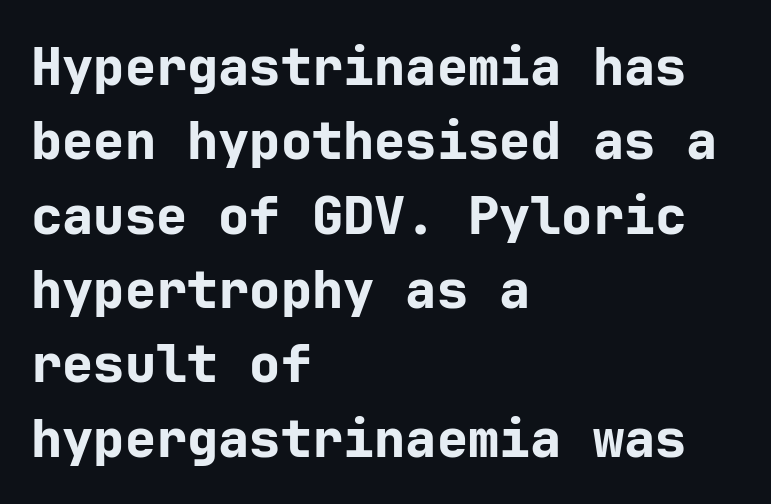
Do the letters lean? They stand straight. The rendering uses a moderate line-height, typical for paragraphs. Strong, thick strokes mark this as bold type. Observe the ordinary spacing: letters are neighbours, not strangers.
